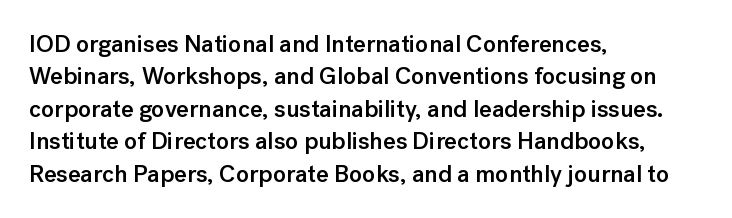
Q: Is the text bold? A: Semi-bold.
Q: Is the text italic (slanted)? A: No, it is upright.
Q: Is the text underlined? A: No.
Q: How is the paragraph aligned? A: Left-aligned.
Q: Is the spacing between letters normal or unusually wide? A: Normal.
Q: Is the spacing between lines tight, normal or loose? A: Normal.
